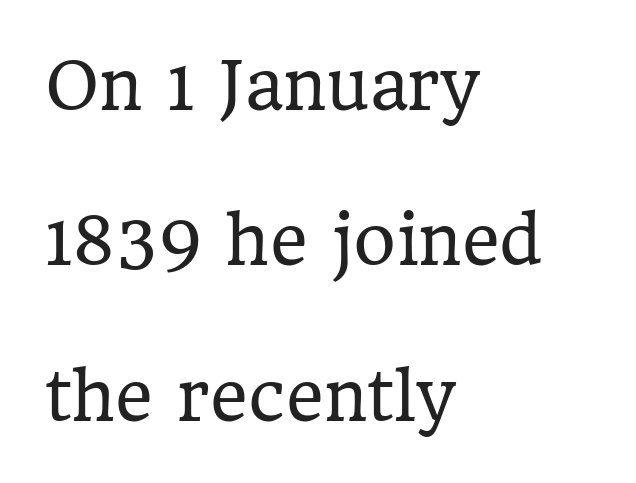
The image shows 65 px regular-weight serif type, upright; set left-aligned, loose line spacing (2.39x), normal letter spacing, not underlined; low stroke contrast and a medium x-height.
